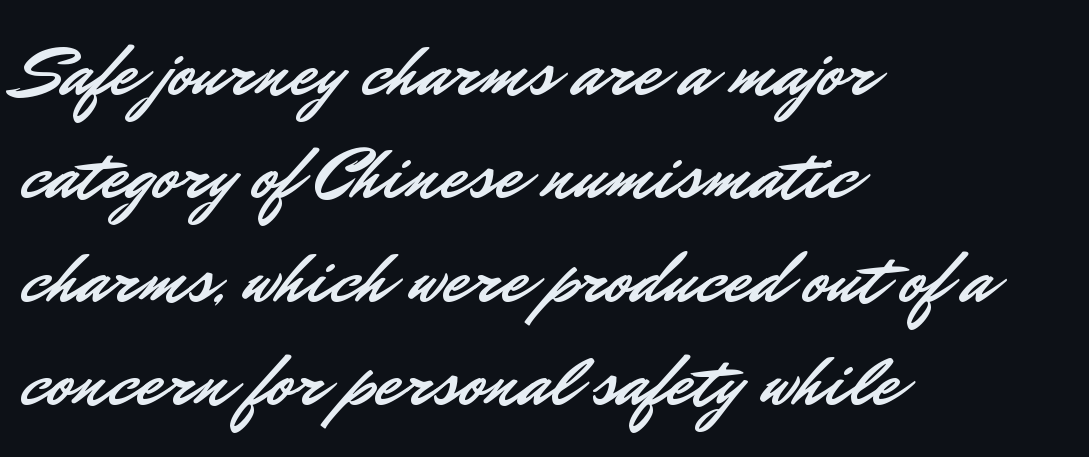
Underlining? Definitely not there. Look at the tracking — it's just the regular setting, nothing added. Visually the block forms a straight wall on the left and a jagged coastline on the right. The passage shown is typed in a proportional face where columns would drift. Are there feet on the stems? There aren't — it's a sans.
